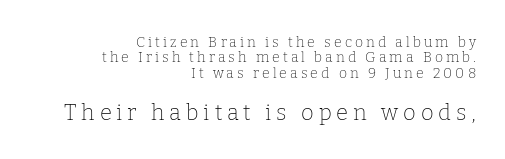
Students, observe: this is what under-led, compact text looks like. All the whitespace from short lines collects on the left. Whoever set this made the second block the dominant, larger element. The face looks like a standard text weight, possibly lighter. The space directly below the letters is spotless.
